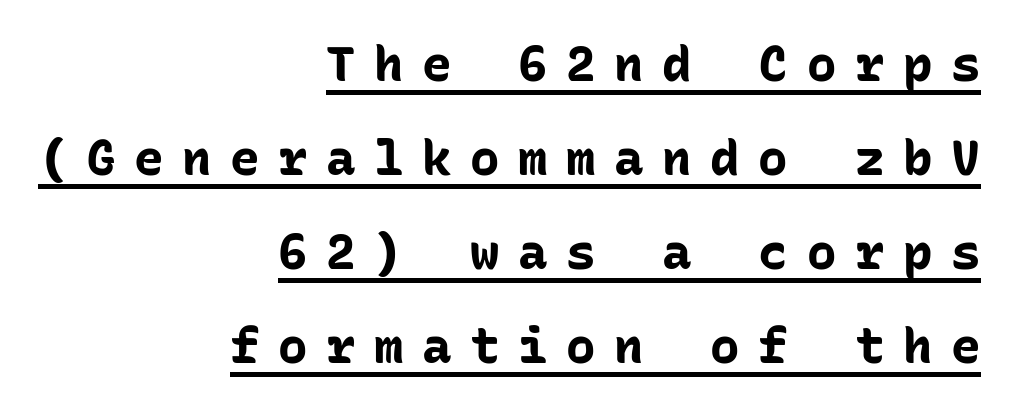
Compared with typical paragraphs, the rows here are farther apart. Do the characters align in a grid? Yes, the font is monospaced. Strokes here are thick enough to call this a true bold. These lines have a slow, spaced-out rhythm from letter to letter. A typesetter would label this face a sans. The type sits square on the baseline with zero lean.
